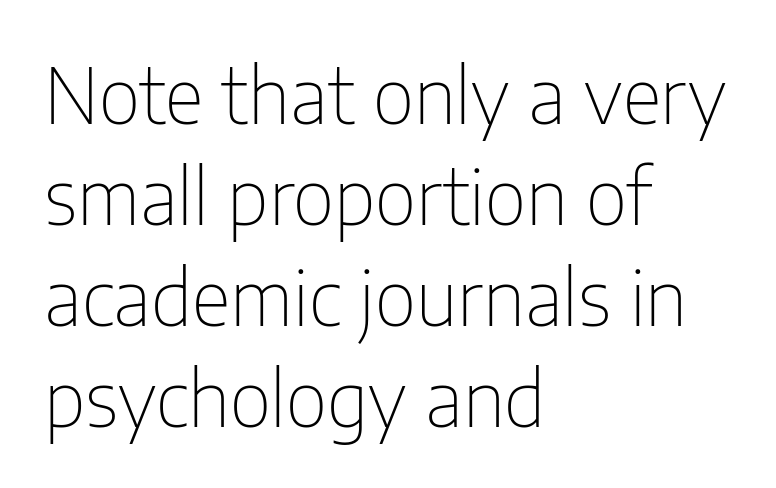
How would I describe the line gaps? Plain and ordinary. Letters rest on an invisible, unmarked baseline. Which margin do the lines hug? The left one — the right edge is uneven. Stroke terminals: plain, sans-serif. Nothing heavy about these letters — not bold at all.
